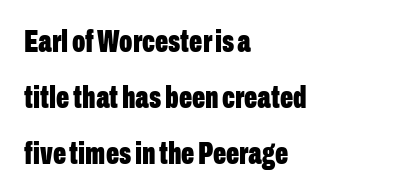
The image shows 31 px bold, condensed sans-serif type, upright; set left-aligned, line spacing 1.81x, normal letter spacing, not underlined; low stroke contrast and a medium x-height.
